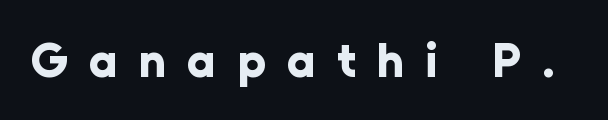
Q: Is the text bold? A: Yes.
Q: Is the text italic (slanted)? A: No, it is upright.
Q: Is the typeface a serif or a sans-serif typeface? A: Sans-serif.
Q: Is the text underlined? A: No.
Q: Is the spacing between letters normal or unusually wide? A: Unusually wide.
Q: Width (condensed, normal, or wide)? A: Normal.
Q: Stroke contrast? A: Low.
Q: x-height? A: Medium.
Q: Monospaced? A: No.
